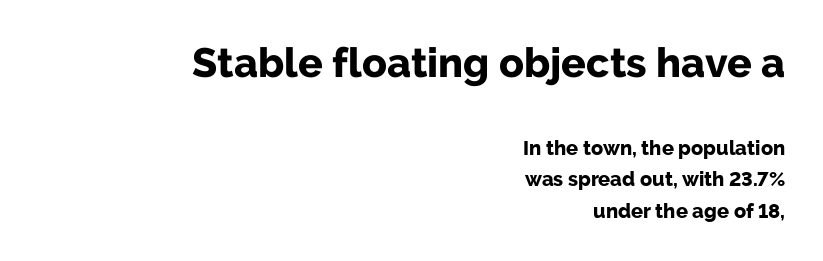
Q: Is the text bold? A: Yes.
Q: Is the text italic (slanted)? A: No, it is upright.
Q: Is the typeface a serif or a sans-serif typeface? A: Sans-serif.
Q: Is the text underlined? A: No.
Q: How is the paragraph aligned? A: Right-aligned.
Q: Is the spacing between letters normal or unusually wide? A: Normal.
Q: Is the spacing between lines tight, normal or loose? A: Normal.
Q: Which block of text is set in a larger size, the first (top) or the second (bottom)? A: The first (top) one.
Q: Width (condensed, normal, or wide)? A: Normal.
Q: Stroke contrast? A: Low.
Q: x-height? A: Medium.
Q: Monospaced? A: No.
